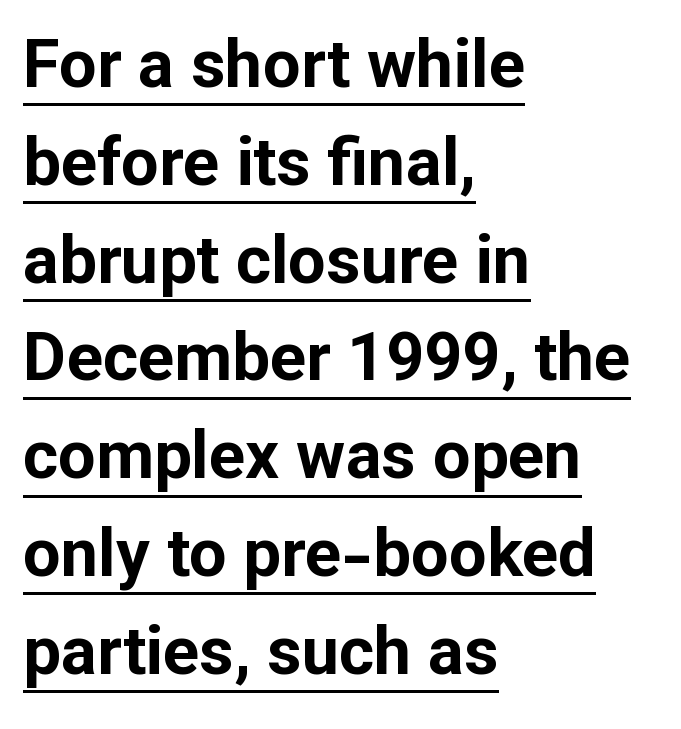
Compared with a centered layout, this one pins lines to the left instead. Check the space under the baseline: a stroke is drawn there. Posture: straight, roman, zero tilt. Normally led — the rows are evenly, conventionally spaced. Glyph-to-glyph distance matches everyday printed text.
